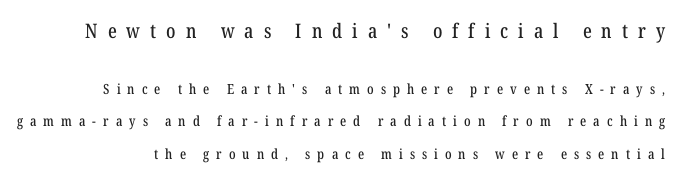
Look at the glyph heights: the upper group is clearly the bigger setting. In terms of letterspacing, this is a distinctly airy, spread setting. Plain, unruled lines of type. Upright lettering throughout. In terms of leading, this rendering errs on the spacious side.
